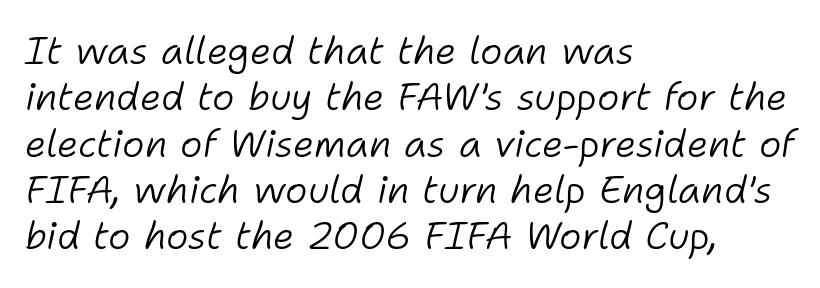
Q: Is the text bold? A: No.
Q: Is the text italic (slanted)? A: Yes, it leans right by about 11 degrees.
Q: Is the text underlined? A: No.
Q: How is the paragraph aligned? A: Left-aligned.
Q: Is the spacing between letters normal or unusually wide? A: Normal.
Q: Width (condensed, normal, or wide)? A: Normal.
Q: Stroke contrast? A: Low.
Q: x-height? A: Medium.
Q: Monospaced? A: No.
